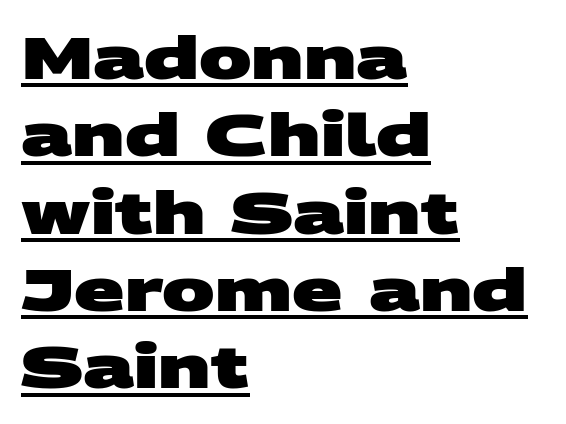
Q: Is the text bold? A: Yes.
Q: Is the typeface a serif or a sans-serif typeface? A: Sans-serif.
Q: Is the text underlined? A: Yes.
Q: How is the paragraph aligned? A: Left-aligned.
Q: Is the spacing between letters normal or unusually wide? A: Normal.
Q: Is the spacing between lines tight, normal or loose? A: Normal.
Q: Width (condensed, normal, or wide)? A: Wide.
Q: Stroke contrast? A: Medium.
Q: x-height? A: Large.
Q: Monospaced? A: No.
